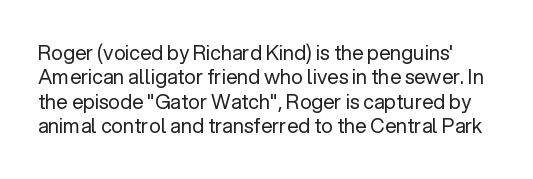
Decoration check: the copy has no underline. Caption: face not bold, strokes unweighted. Tall strokes in this sample are plumb rather than angled. Here the glyphs are tracked normally, forming tight word shapes.
